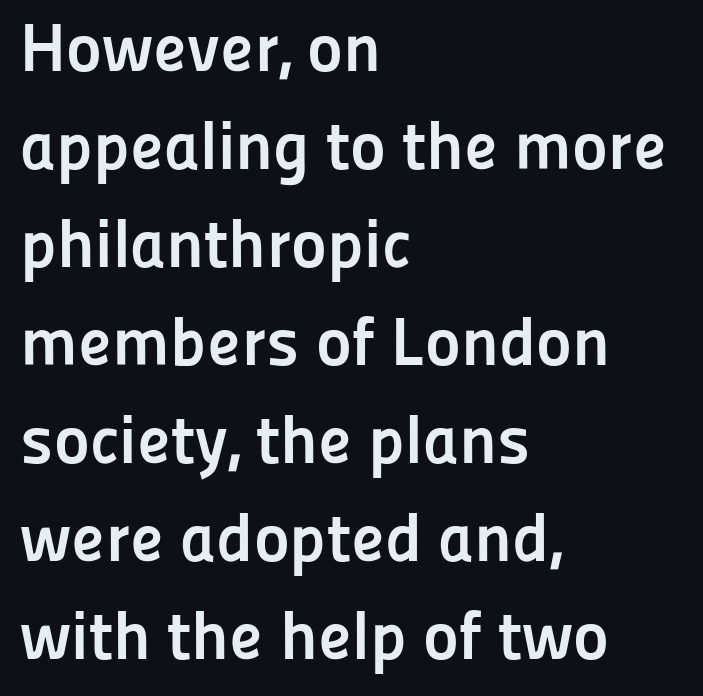
Q: Is the text bold? A: Yes.
Q: Is the text italic (slanted)? A: No, it is upright.
Q: Is the typeface a serif or a sans-serif typeface? A: Sans-serif.
Q: Is the text underlined? A: No.
Q: How is the paragraph aligned? A: Left-aligned.
Q: Is the spacing between letters normal or unusually wide? A: Normal.
Q: Is the spacing between lines tight, normal or loose? A: Normal.
Q: Width (condensed, normal, or wide)? A: Normal.
Q: Stroke contrast? A: Low.
Q: x-height? A: Medium.
Q: Monospaced? A: No.
